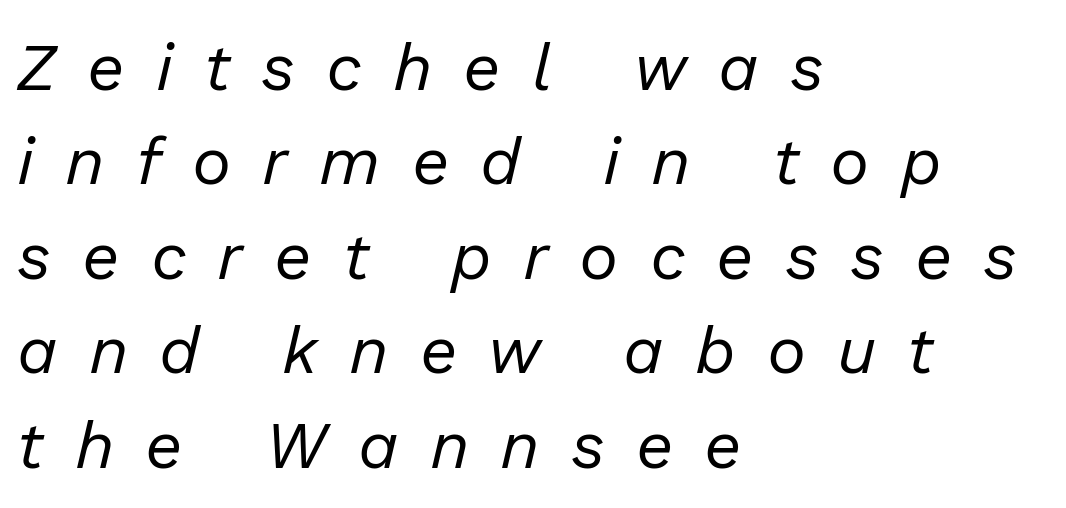
The image shows 66 px regular-weight type, italic (leaning right); set left-aligned, normal line spacing (1.43x), unusually wide letter spacing (+0.47 em), not underlined; low stroke contrast and a medium x-height.
